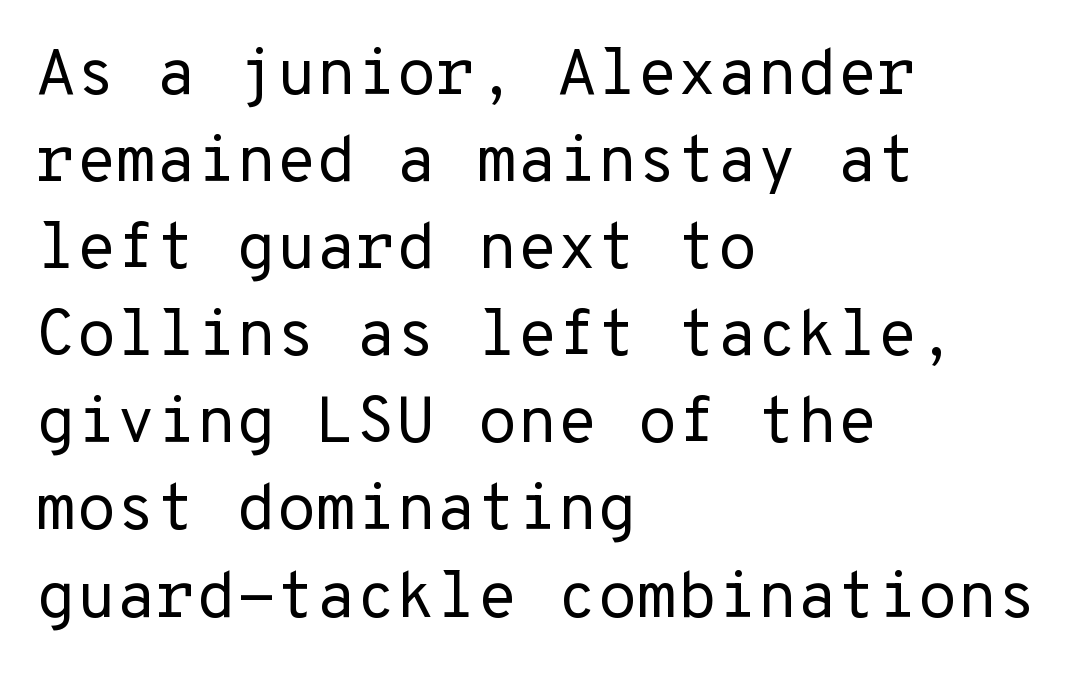
Q: Is the text bold? A: No.
Q: Is the text italic (slanted)? A: No, it is upright.
Q: Is the typeface a serif or a sans-serif typeface? A: Sans-serif.
Q: Is the text underlined? A: No.
Q: How is the paragraph aligned? A: Left-aligned.
Q: Is the spacing between letters normal or unusually wide? A: Normal.
Q: Is the spacing between lines tight, normal or loose? A: Normal.
Q: Width (condensed, normal, or wide)? A: Normal.
Q: Stroke contrast? A: Low.
Q: x-height? A: Medium.
